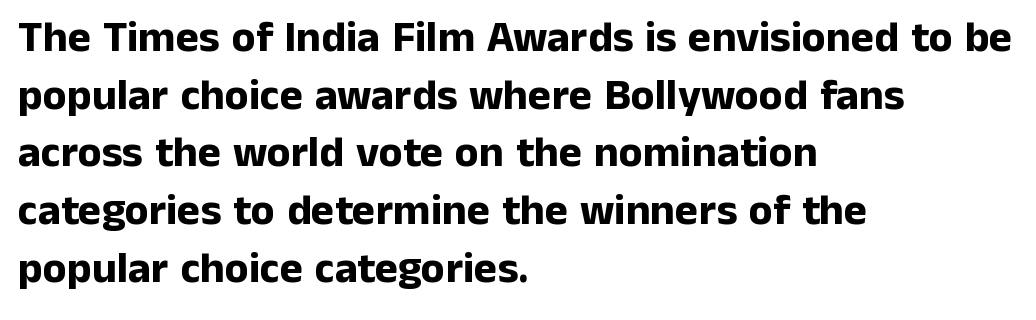
The image shows 44 px bold sans-serif type, upright; set left-aligned, normal line spacing (1.31x), normal letter spacing, not underlined; low stroke contrast and a medium x-height.
